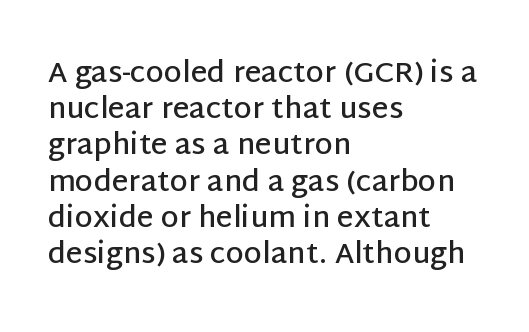
The image shows 29 px semibold sans-serif type, upright; set left-aligned, normal line spacing (1.25x), normal letter spacing, not underlined; low stroke contrast and a large x-height.
